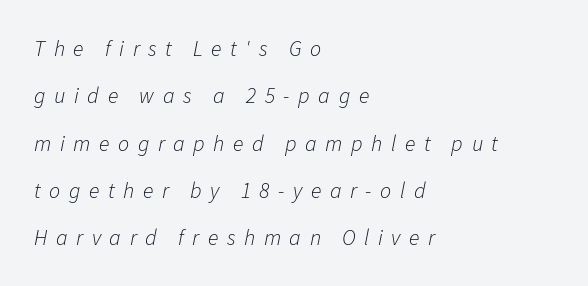
A quiet, ordinary-to-light weight characterises the typeface. Successive baselines arrive slowly, with a big drop between each. The glyphs look as if they've been sheared to an angle. A typesetter would call this heavily tracked-out type. Reading down the block, your eye returns to a fixed left position each line. The words here are not underlined.
